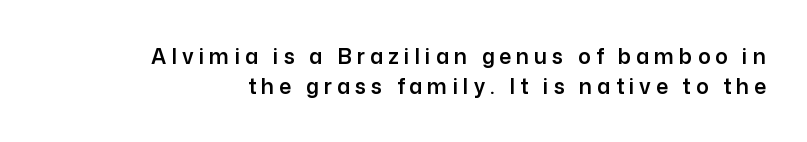
How would I describe the line gaps? Plain and ordinary. Decoration check: the copy has no underline. Caption: multi-line text, flush right, ragged left. The horizontal fit of the characters is loose and conspicuously gappy. The specimen reads as upright at a glance.
